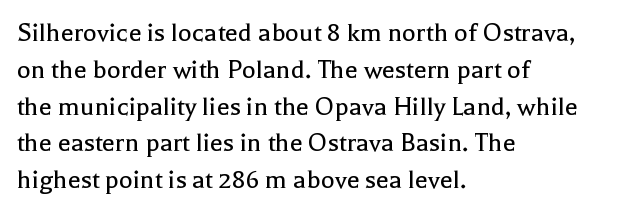
The image shows 29 px regular-weight serif type, upright; set left-aligned, normal line spacing (1.27x), normal letter spacing, not underlined; a medium x-height.
